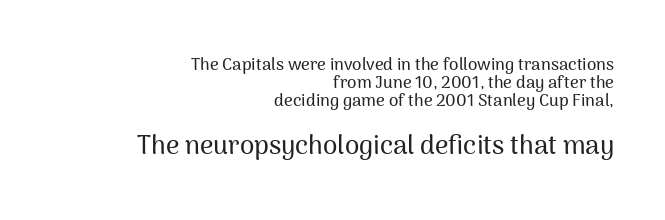
{"italic": "no", "underline": "no", "align": "right", "line_spacing": "tight", "line_spacing_ratio": 1.06, "letter_spacing": "normal", "letter_spacing_em": 0.0, "larger_block": "second", "size_ratio": 1.53, "glyph_px": 26}
